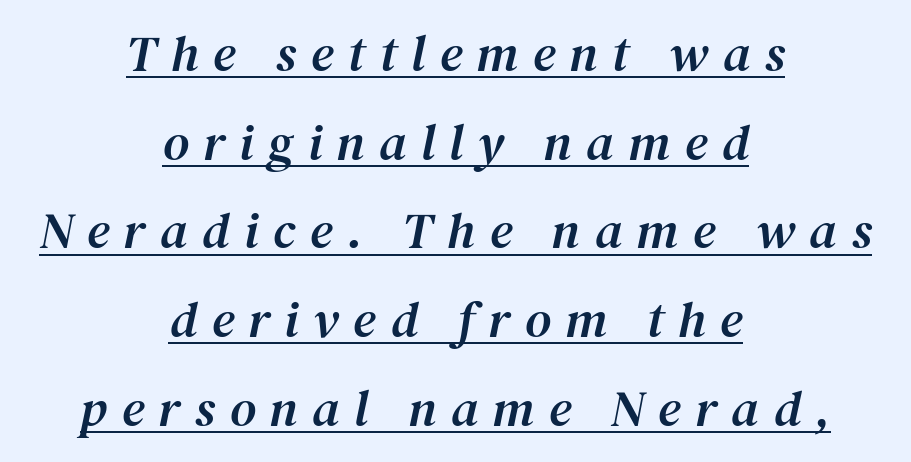
{"serif": "yes", "italic": "yes", "lean": "right", "slant_degrees": 12, "width": "normal", "stroke_contrast": "medium", "x_height": "medium", "monospaced": "no", "underline": "yes", "align": "center", "line_spacing_ratio": 1.74, "letter_spacing": "wide", "letter_spacing_em": 0.28, "glyph_px": 51}
